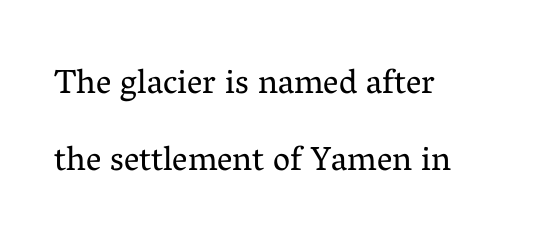
Q: Is the text bold? A: No.
Q: Is the text italic (slanted)? A: No, it is upright.
Q: Is the typeface a serif or a sans-serif typeface? A: Serif.
Q: Is the text underlined? A: No.
Q: How is the paragraph aligned? A: Left-aligned.
Q: Is the spacing between letters normal or unusually wide? A: Normal.
Q: Is the spacing between lines tight, normal or loose? A: Loose.
Q: Width (condensed, normal, or wide)? A: Normal.
Q: Stroke contrast? A: Medium.
Q: x-height? A: Medium.
Q: Monospaced? A: No.
